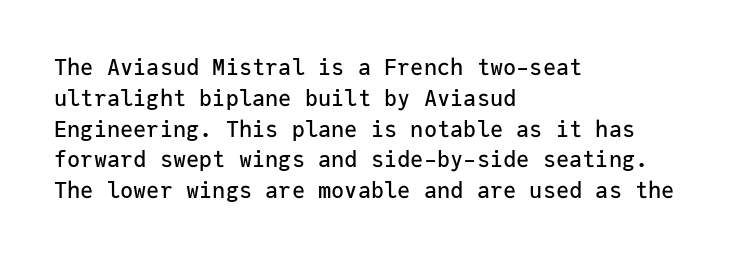
Q: Is the text italic (slanted)? A: No, it is upright.
Q: Is the text underlined? A: No.
Q: How is the paragraph aligned? A: Left-aligned.
Q: Is the spacing between letters normal or unusually wide? A: Normal.
Q: Is the spacing between lines tight, normal or loose? A: Normal.
